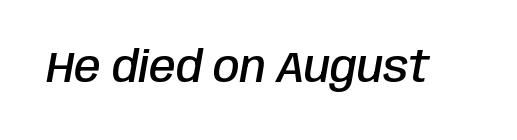
Q: Is the text bold? A: Semi-bold.
Q: Is the text italic (slanted)? A: Yes, it leans right by about 10 degrees.
Q: Is the text underlined? A: No.
Q: Is the spacing between letters normal or unusually wide? A: Normal.
Q: Width (condensed, normal, or wide)? A: Condensed.
Q: Stroke contrast? A: Low.
Q: x-height? A: Large.
Q: Monospaced? A: No.
